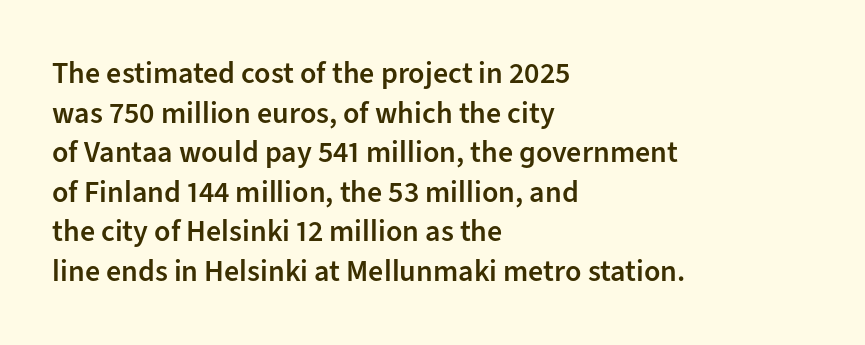
Does the leading feel generous? No, just average. Every letter is mildly thick-stroked: semibold rather than bold. Looks like regular typesetting: each glyph gets only the width it needs. The face used here is rendered with its standard letterfit. Typographically, this falls in the sans-serif category. Quick note: underline off.
